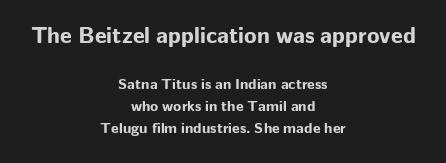
Is there any slant? The stems are plumb. This is heavy type, rendered in bold. Underline: absent. Notice how the passage keeps no hard edge, just a central spine. Reading top to bottom, the characters get smaller at the block break. Each word holds together tightly as a unit, with standard inter-letter gaps.
